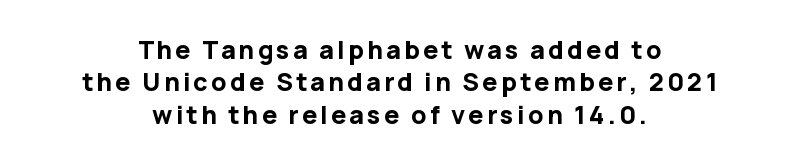
Interline gaps are of average width in this sample. Beneath every word, the page is bare. This is roman type, the default non-slanted kind. The paragraph shown floats in the horizontal middle. Weight: bold.
